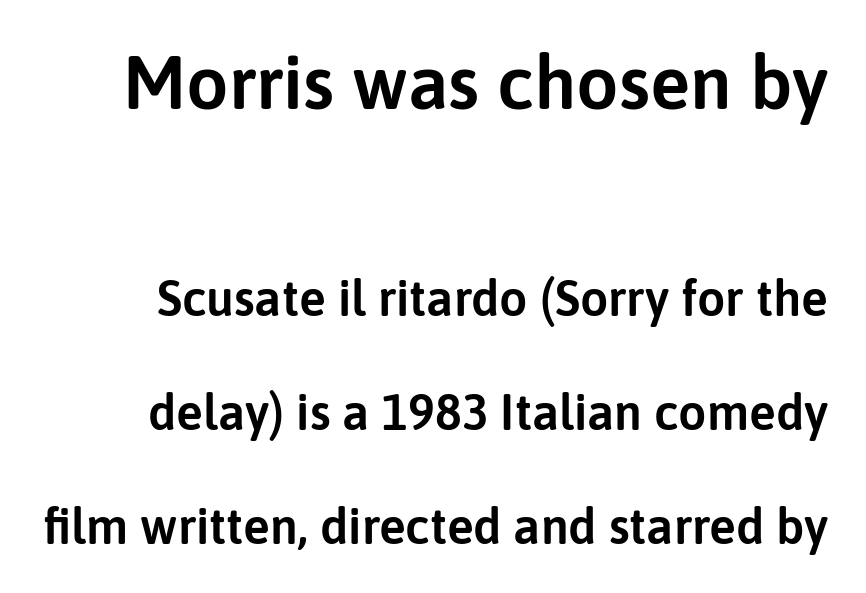
{"serif": "no", "italic": "no", "width": "normal", "stroke_contrast": "low", "x_height": "medium", "monospaced": "no", "underline": "no", "line_spacing": "loose", "line_spacing_ratio": 2.28, "letter_spacing": "normal", "letter_spacing_em": 0.0, "larger_block": "first", "size_ratio": 1.5, "glyph_px": 75}
